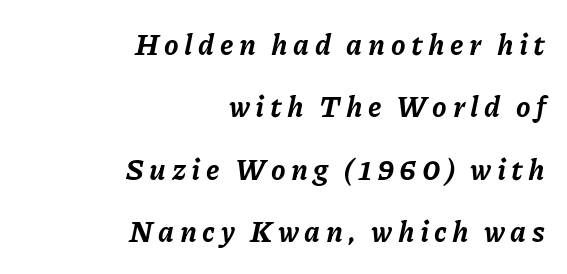
The image shows 29 px bold type, italic (leaning right); set right-aligned, loose line spacing (2.15x), not underlined; low stroke contrast and a medium x-height.
